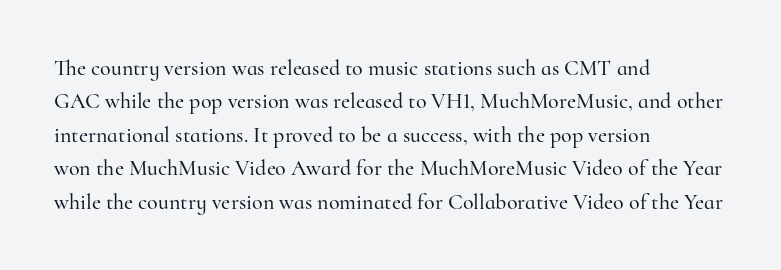
{"italic": "no", "underline": "no", "align": "left", "line_spacing": "normal", "line_spacing_ratio": 1.52, "letter_spacing": "normal", "letter_spacing_em": 0.0, "glyph_px": 22}
